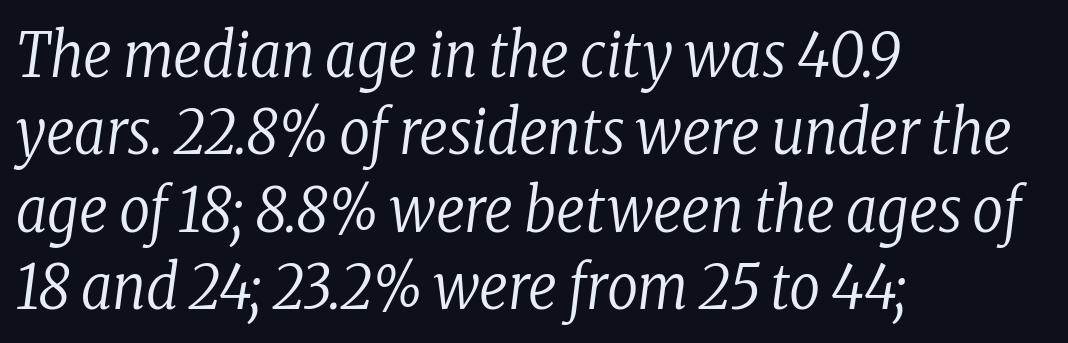
Q: Is the text bold? A: No.
Q: Is the text italic (slanted)? A: Yes, it leans right by about 8 degrees.
Q: Is the typeface a serif or a sans-serif typeface? A: Serif.
Q: Is the text underlined? A: No.
Q: How is the paragraph aligned? A: Left-aligned.
Q: Is the spacing between letters normal or unusually wide? A: Normal.
Q: Is the spacing between lines tight, normal or loose? A: Normal.
Q: Width (condensed, normal, or wide)? A: Condensed.
Q: Stroke contrast? A: Low.
Q: x-height? A: Medium.
Q: Monospaced? A: No.
